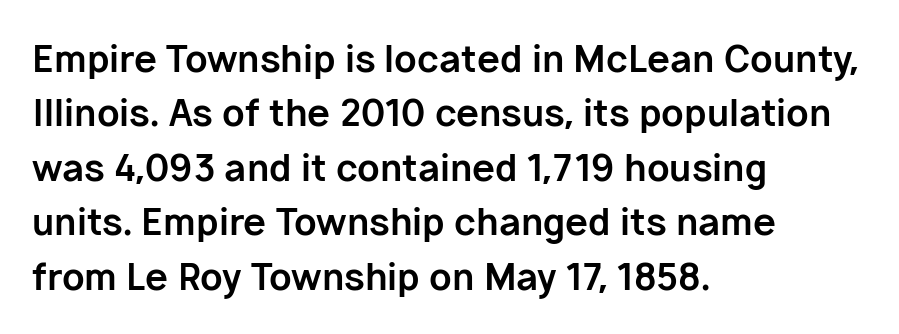
The image shows 37 px bold sans-serif type, upright; set left-aligned, normal line spacing (1.47x), normal letter spacing, not underlined; low stroke contrast and a medium x-height.
